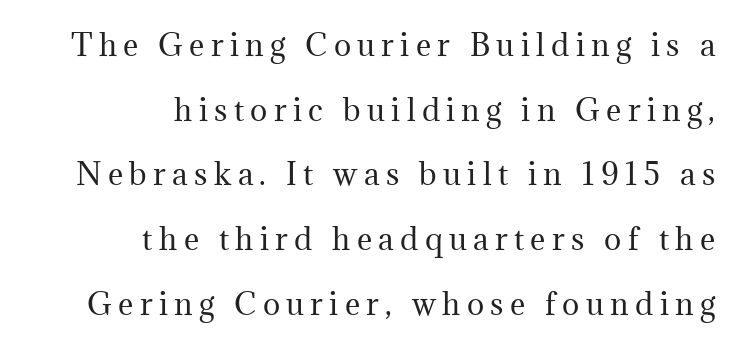
The image shows 29 px regular-weight serif type, upright; set right-aligned, loose line spacing (2.23x), unusually wide letter spacing (+0.22 em), not underlined; medium stroke contrast and a medium x-height.
